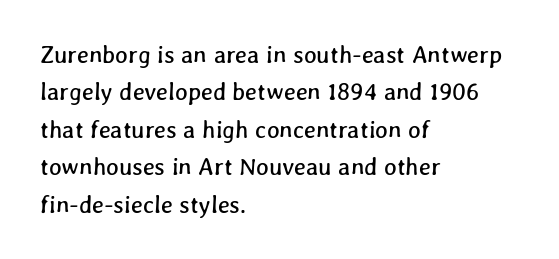
Has an underline been added? It has not. Vertical spacing — default. The lines are quadded left. No extra tracking has been applied to these lines.
